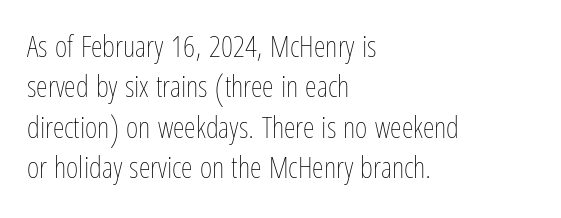
Q: Is the text bold? A: No.
Q: Is the text italic (slanted)? A: No, it is upright.
Q: Is the text underlined? A: No.
Q: How is the paragraph aligned? A: Left-aligned.
Q: Is the spacing between letters normal or unusually wide? A: Normal.
Q: Is the spacing between lines tight, normal or loose? A: Normal.
Q: Width (condensed, normal, or wide)? A: Condensed.
Q: Stroke contrast? A: Low.
Q: x-height? A: Medium.
Q: Monospaced? A: No.
